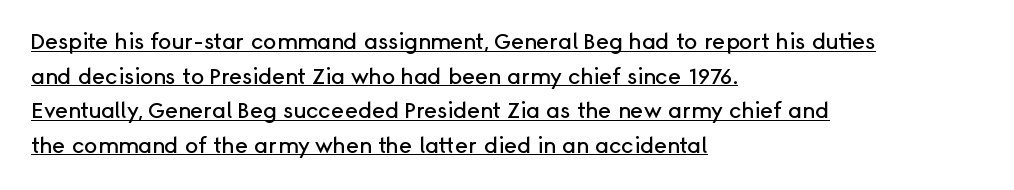
{"italic": "no", "underline": "yes", "align": "left", "line_spacing": "normal", "line_spacing_ratio": 1.57, "letter_spacing": "normal", "letter_spacing_em": 0.0, "glyph_px": 22}
